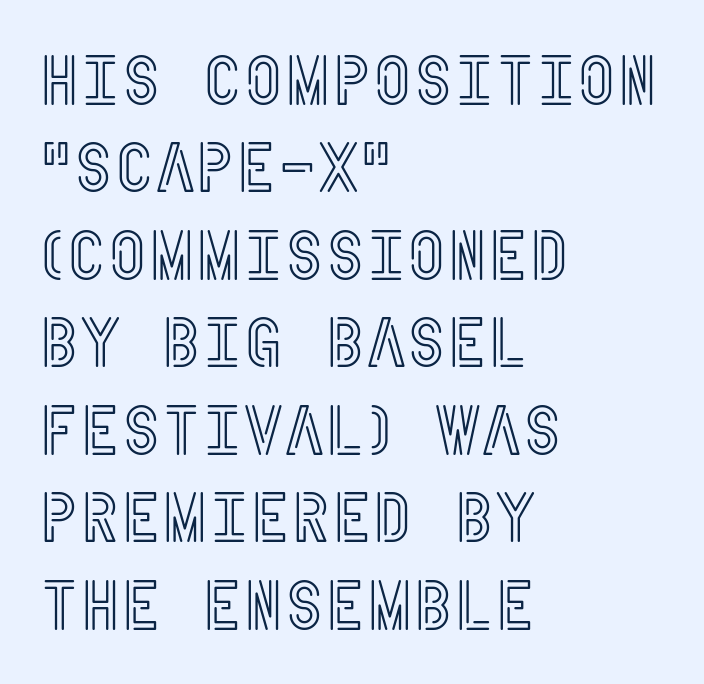
Nobody drew a line under any word here. Does the copy run flush right? No — it runs flush left. In terms of leading, this rendering sits right in the middle. Nothing unusual about the tracking: characters are spaced as the font intends.
